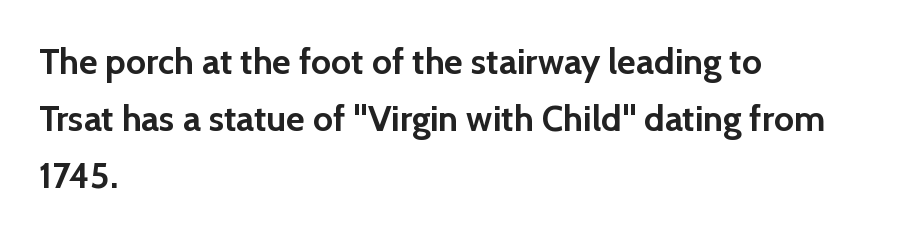
Q: Is the text bold? A: Yes.
Q: Is the text italic (slanted)? A: No, it is upright.
Q: Is the typeface a serif or a sans-serif typeface? A: Sans-serif.
Q: Is the text underlined? A: No.
Q: How is the paragraph aligned? A: Left-aligned.
Q: Is the spacing between letters normal or unusually wide? A: Normal.
Q: Is the spacing between lines tight, normal or loose? A: Normal.
Q: Width (condensed, normal, or wide)? A: Normal.
Q: x-height? A: Medium.
Q: Monospaced? A: No.
